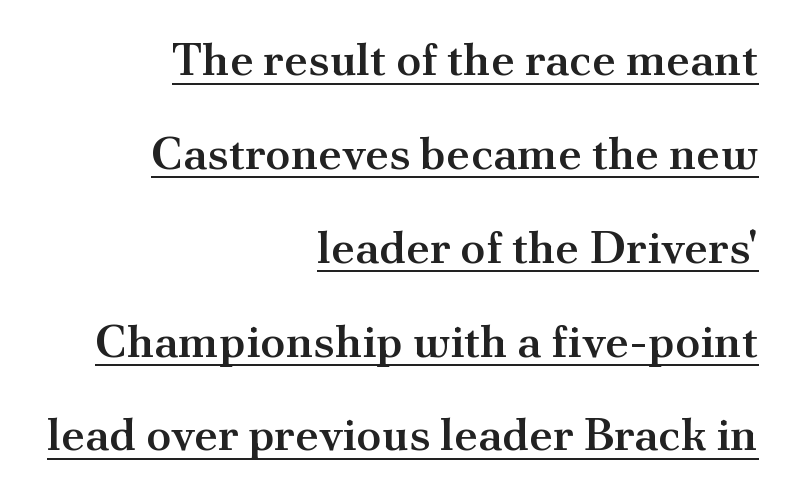
The image shows 46 px semibold serif type, upright; set right-aligned, loose line spacing (2.04x), normal letter spacing, underlined; medium stroke contrast and a small x-height.
